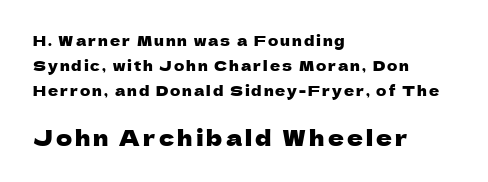
The image shows 22 px text type, upright; set left-aligned, line spacing 1.79x, not underlined; the second (bottom) block is 1.57x larger.
